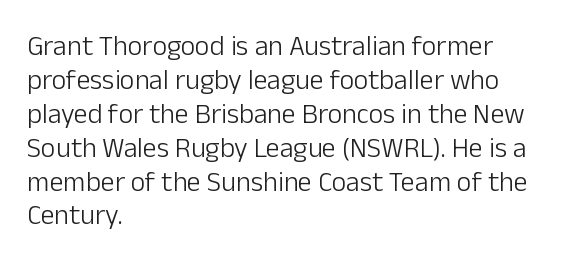
The image shows 28 px light sans-serif type, upright; set left-aligned, line spacing 1.21x, normal letter spacing, not underlined; low stroke contrast and a medium x-height.
